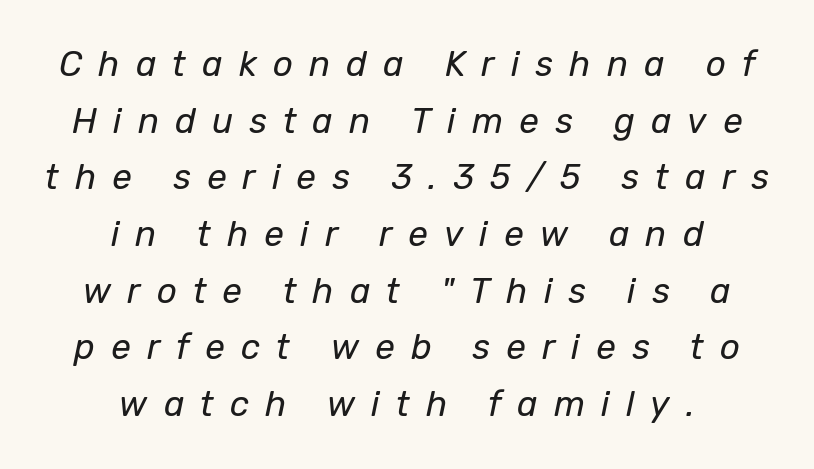
Stroke mass is kept to a normal reading level or below. Each letter keeps its own natural width here, so spacing adapts to shape. Vertical spacing — default. An italicized treatment has been applied to the whole sample.
